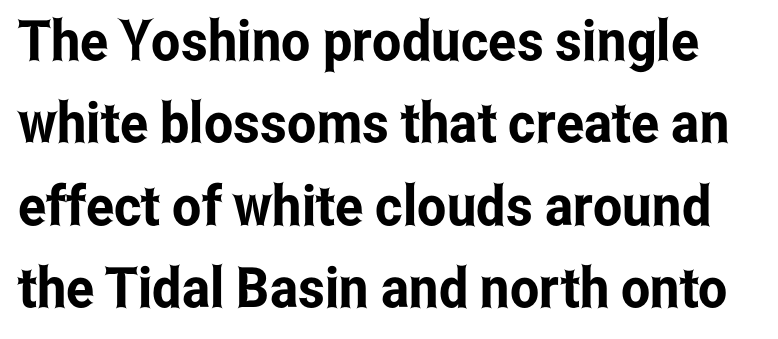
Q: Is the text italic (slanted)? A: No, it is upright.
Q: Is the typeface a serif or a sans-serif typeface? A: Sans-serif.
Q: Is the text underlined? A: No.
Q: Is the spacing between letters normal or unusually wide? A: Normal.
Q: Is the spacing between lines tight, normal or loose? A: Normal.
Q: Width (condensed, normal, or wide)? A: Condensed.
Q: Stroke contrast? A: Low.
Q: x-height? A: Medium.
Q: Monospaced? A: No.
